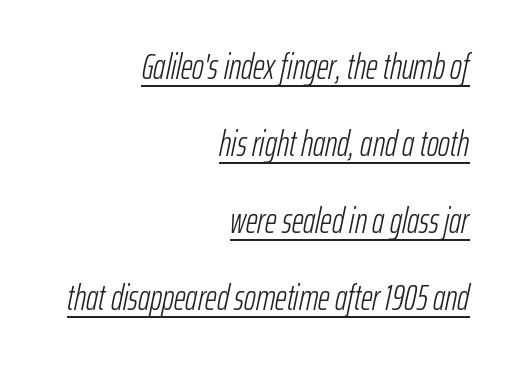
Observe the ordinary spacing: letters are neighbours, not strangers. Observe the lean: these are italic letterforms. Decoration check: the copy is underlined. Counters stay open thanks to moderate or lighter strokes.
